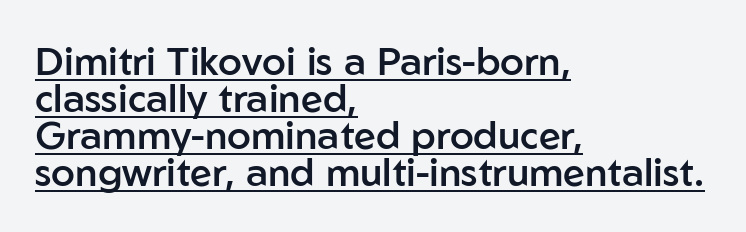
The image shows 39 px semibold sans-serif type, upright; set left-aligned, tight line spacing (0.95x), normal letter spacing, underlined; low stroke contrast and a medium x-height.
